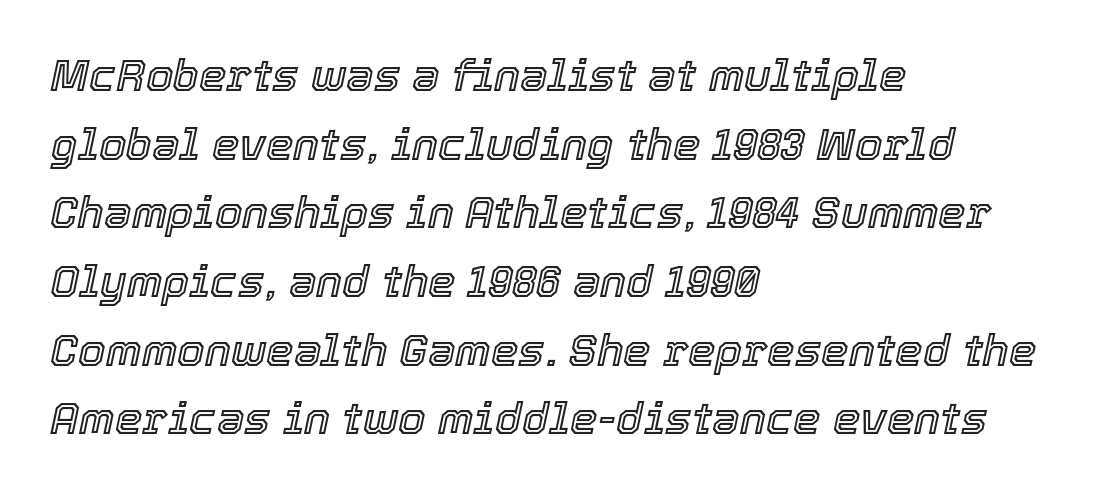
Italic? Definitely — the glyphs are oblique. Proportional: the letters do not fall into vertical columns. Summary of vertical rhythm: regular, with standard interline spacing. The lines in this sample share a left origin and differ only in where they stop. The face used here is rendered with its standard letterfit. The string is rendered with underlining switched off.
